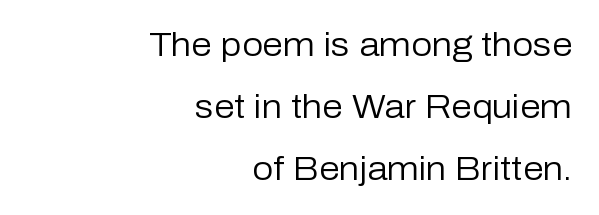
{"serif": "no", "italic": "no", "bold": "no", "weight": "regular", "width": "normal", "stroke_contrast": "low", "x_height": "medium", "monospaced": "no", "underline": "no", "align": "right", "line_spacing_ratio": 1.88, "letter_spacing": "normal", "letter_spacing_em": 0.0, "glyph_px": 33}
